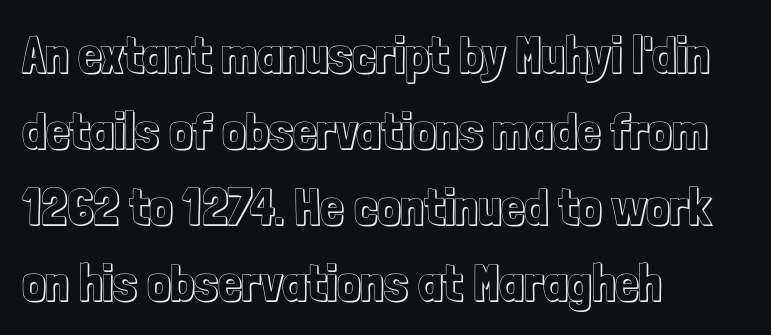
{"italic": "no", "width": "condensed", "x_height": "medium", "monospaced": "no", "underline": "no", "align": "left", "line_spacing": "normal", "line_spacing_ratio": 1.46, "letter_spacing": "normal", "letter_spacing_em": 0.0, "glyph_px": 52}
